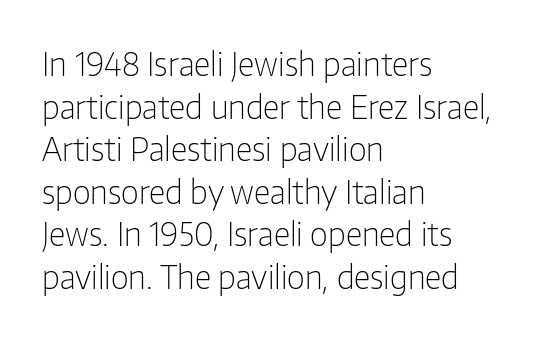
The image shows 33 px light, condensed sans-serif type, upright; set left-aligned, normal line spacing (1.29x), normal letter spacing, not underlined; low stroke contrast and a medium x-height.
